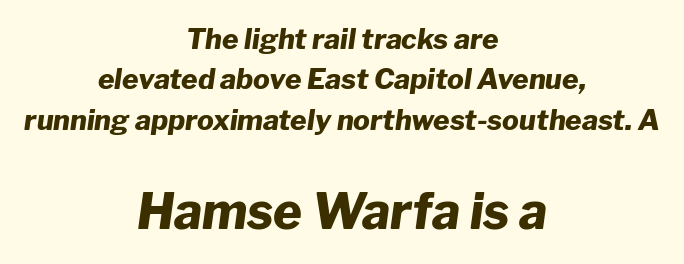
Q: Is the text bold? A: Yes.
Q: Is the text italic (slanted)? A: Yes, it leans right by about 8 degrees.
Q: Is the text underlined? A: No.
Q: How is the paragraph aligned? A: Centered.
Q: Is the spacing between letters normal or unusually wide? A: Normal.
Q: Is the spacing between lines tight, normal or loose? A: Normal.
Q: Which block of text is set in a larger size, the first (top) or the second (bottom)? A: The second (bottom) one.
Q: Width (condensed, normal, or wide)? A: Normal.
Q: Stroke contrast? A: Low.
Q: x-height? A: Medium.
Q: Monospaced? A: No.
